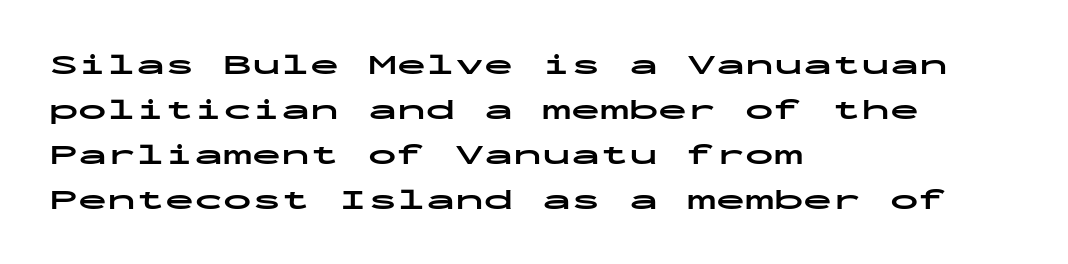
The image shows 29 px bold, wide sans-serif type, upright, monospaced; set left-aligned, normal line spacing (1.55x), normal letter spacing, not underlined; low stroke contrast and a medium x-height.
